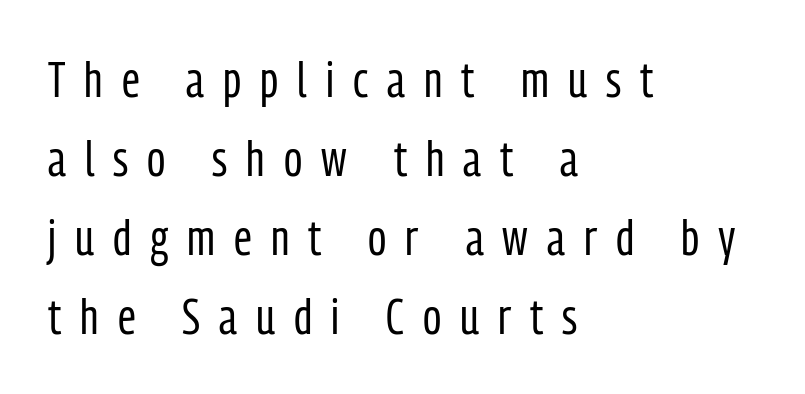
Q: Is the text bold? A: No.
Q: Is the text italic (slanted)? A: No, it is upright.
Q: Is the typeface a serif or a sans-serif typeface? A: Sans-serif.
Q: Is the text underlined? A: No.
Q: How is the paragraph aligned? A: Left-aligned.
Q: Is the spacing between letters normal or unusually wide? A: Unusually wide.
Q: Is the spacing between lines tight, normal or loose? A: Normal.
Q: Width (condensed, normal, or wide)? A: Condensed.
Q: Stroke contrast? A: Low.
Q: x-height? A: Medium.
Q: Monospaced? A: No.
